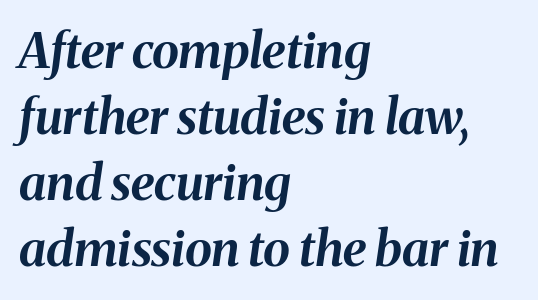
Posture: slanted. The vertical gap from one line to the next is medium. Where is the straight margin? On the left. A typesetter would call this proportional, since set widths differ per character. Check the space under the baseline: it is left empty. Does extra space separate the letters? No, they use regular spacing.
